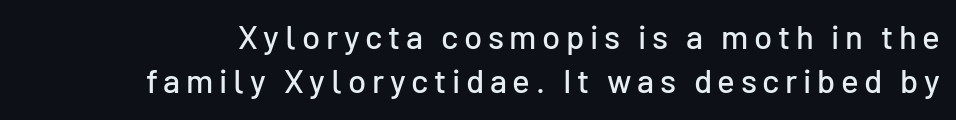
Q: Is the text italic (slanted)? A: No, it is upright.
Q: Is the typeface a serif or a sans-serif typeface? A: Sans-serif.
Q: Is the text underlined? A: No.
Q: Is the spacing between lines tight, normal or loose? A: Normal.
Q: Width (condensed, normal, or wide)? A: Normal.
Q: Stroke contrast? A: Low.
Q: x-height? A: Medium.
Q: Monospaced? A: No.
